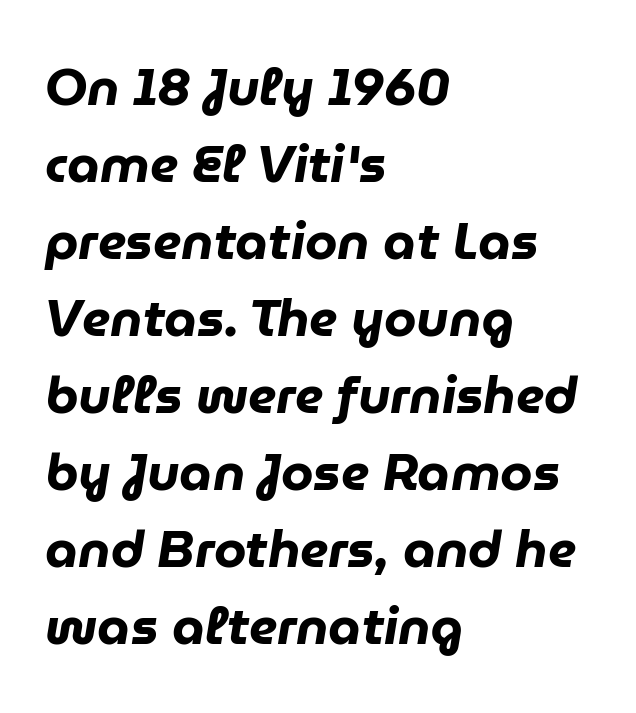
Q: Is the text bold? A: Yes.
Q: Is the text italic (slanted)? A: Yes, it leans right by about 9 degrees.
Q: Is the text underlined? A: No.
Q: How is the paragraph aligned? A: Left-aligned.
Q: Is the spacing between letters normal or unusually wide? A: Normal.
Q: Is the spacing between lines tight, normal or loose? A: Normal.
Q: Width (condensed, normal, or wide)? A: Normal.
Q: Stroke contrast? A: Low.
Q: x-height? A: Medium.
Q: Monospaced? A: No.
